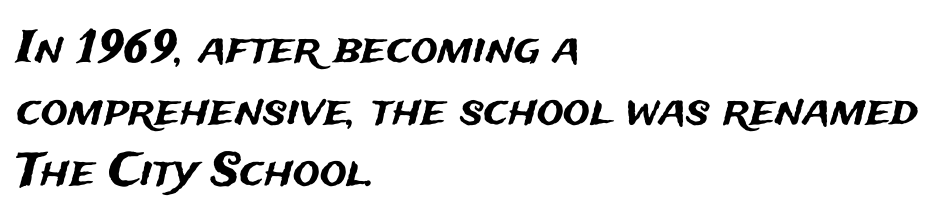
The letters carry no serifs — their stems end cleanly without finishing strokes. A normal amount of white space separates one row of letters from the next. Here the glyphs are tracked normally, forming tight word shapes. Think of a printed novel: that variable character pitch is what you see here.
